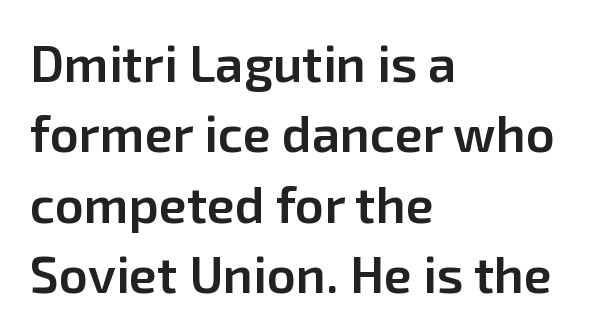
Q: Is the text bold? A: Semi-bold.
Q: Is the text italic (slanted)? A: No, it is upright.
Q: Is the typeface a serif or a sans-serif typeface? A: Sans-serif.
Q: Is the text underlined? A: No.
Q: How is the paragraph aligned? A: Left-aligned.
Q: Is the spacing between letters normal or unusually wide? A: Normal.
Q: Is the spacing between lines tight, normal or loose? A: Normal.
Q: Width (condensed, normal, or wide)? A: Normal.
Q: Stroke contrast? A: Low.
Q: x-height? A: Medium.
Q: Monospaced? A: No.
